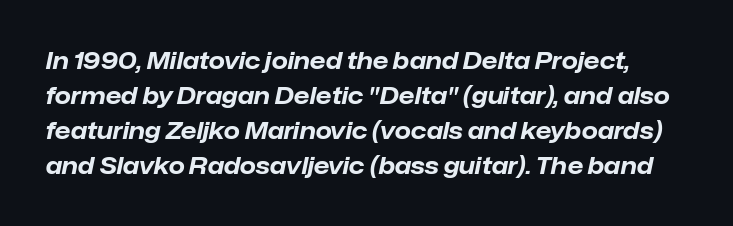
Q: Is the text bold? A: Yes.
Q: Is the text italic (slanted)? A: Yes, it leans right by about 12 degrees.
Q: Is the text underlined? A: No.
Q: Is the spacing between letters normal or unusually wide? A: Normal.
Q: Is the spacing between lines tight, normal or loose? A: Normal.
